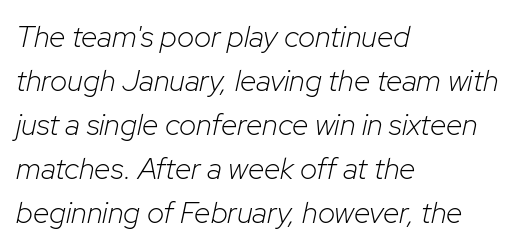
The passage shown is typed in a proportional face where columns would drift. Italic: yes, the glyphs are oblique. No extra tracking has been applied to these lines. The paragraph has a hard left edge and a soft right edge.
